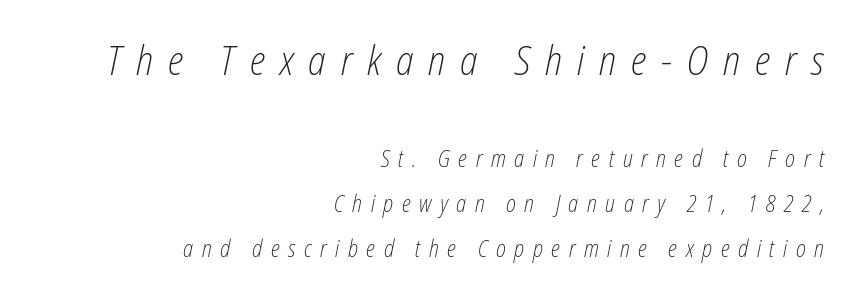
{"italic": "yes", "lean": "right", "slant_degrees": 12, "bold": "no", "weight": "light", "width": "condensed", "stroke_contrast": "low", "x_height": "medium", "monospaced": "no", "underline": "no", "align": "right", "line_spacing": "loose", "line_spacing_ratio": 1.95, "letter_spacing": "wide", "letter_spacing_em": 0.37, "larger_block": "first", "size_ratio": 1.74, "glyph_px": 40}
